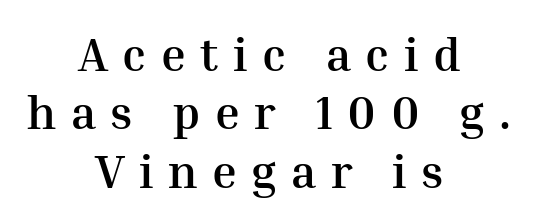
Q: Is the text bold? A: Yes.
Q: Is the text italic (slanted)? A: No, it is upright.
Q: Is the typeface a serif or a sans-serif typeface? A: Serif.
Q: Is the text underlined? A: No.
Q: How is the paragraph aligned? A: Centered.
Q: Is the spacing between letters normal or unusually wide? A: Unusually wide.
Q: Width (condensed, normal, or wide)? A: Normal.
Q: Stroke contrast? A: Medium.
Q: x-height? A: Medium.
Q: Monospaced? A: No.
